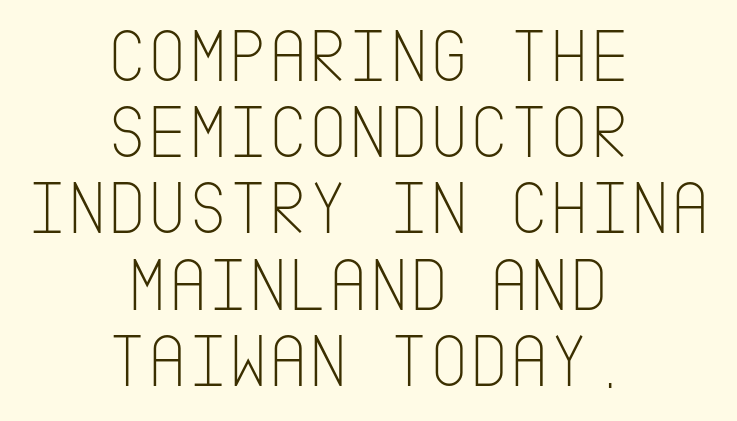
Q: Is the text bold? A: No.
Q: Is the text italic (slanted)? A: No, it is upright.
Q: Is the typeface a serif or a sans-serif typeface? A: Sans-serif.
Q: Is the text underlined? A: No.
Q: How is the paragraph aligned? A: Centered.
Q: Is the spacing between letters normal or unusually wide? A: Normal.
Q: Is the spacing between lines tight, normal or loose? A: Tight.
Q: Width (condensed, normal, or wide)? A: Condensed.
Q: Stroke contrast? A: Low.
Q: x-height? A: Large.
